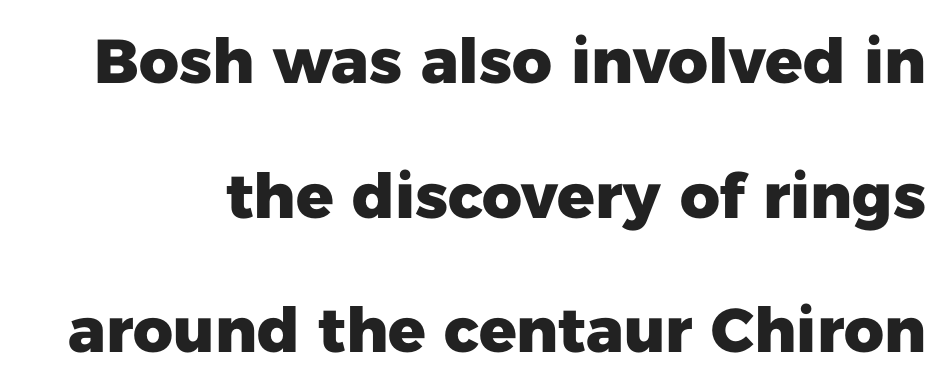
The image shows 62 px heavy sans-serif type, upright; set loose line spacing (2.17x), normal letter spacing, not underlined; low stroke contrast and a medium x-height.
